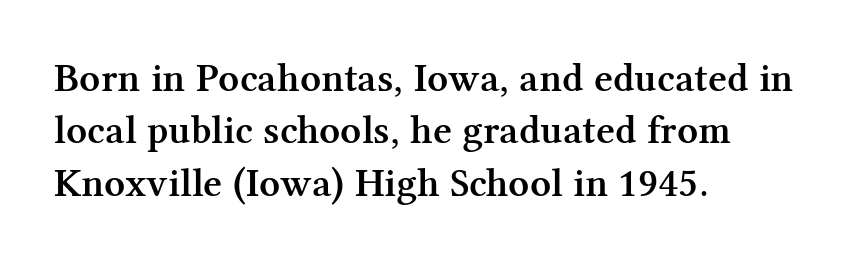
The image shows 41 px semibold serif type, upright; set left-aligned, normal line spacing (1.28x), normal letter spacing, not underlined; medium stroke contrast and a medium x-height.
